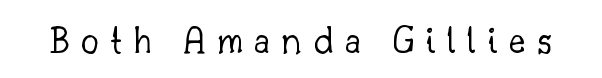
You can tell it's not italic because the verticals are truly vertical. Varying glyph widths throughout — classic text-font behaviour. Unmarked baselines from the first word to the last. The cut favours lightness, reaching ordinary text weight at its darkest.
